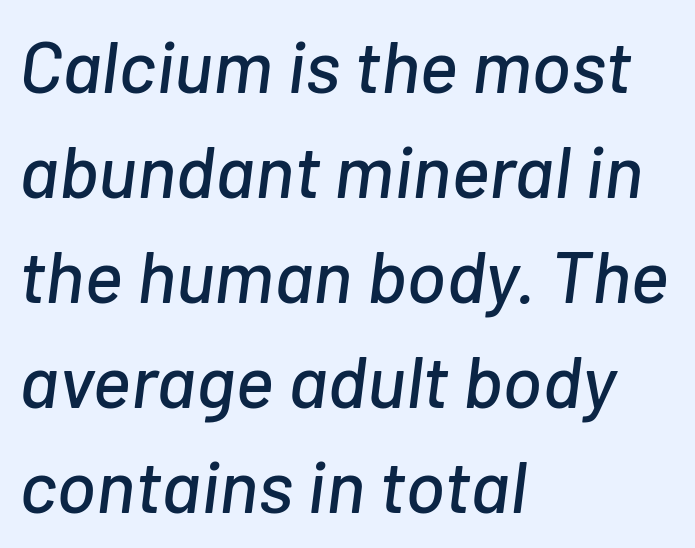
The image shows 74 px text type, italic (leaning right); set left-aligned, normal line spacing (1.42x), normal letter spacing, not underlined; low stroke contrast and a medium x-height.
